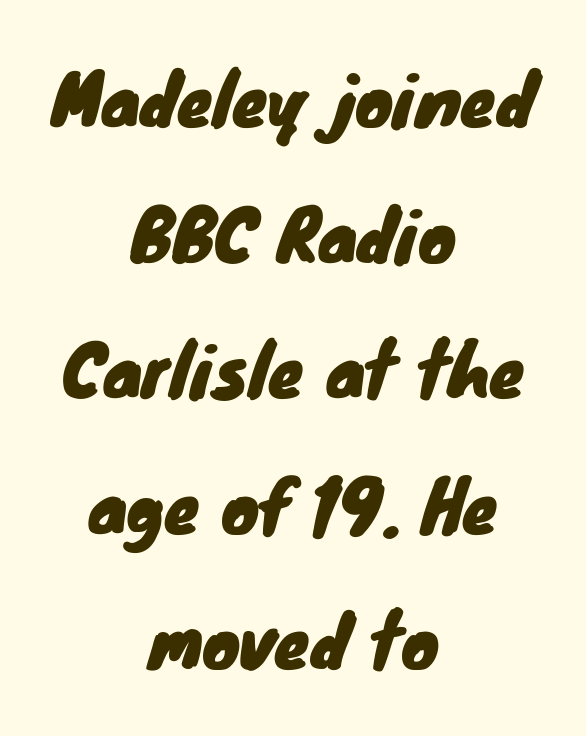
The image shows 71 px sans-serif type; set centered, loose line spacing (1.91x), normal letter spacing, not underlined; low stroke contrast and a small x-height.
